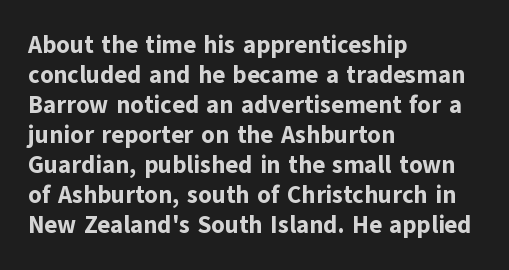
The image shows 24 px bold type, upright; set left-aligned, normal line spacing (1.25x), normal letter spacing, not underlined.
